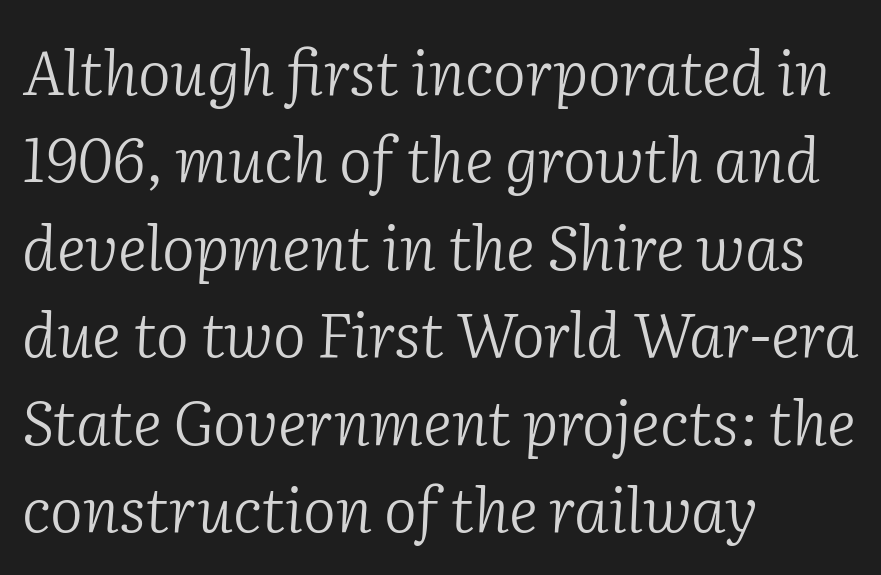
The image shows 62 px light serif type, italic (leaning right); set left-aligned, normal line spacing (1.41x), normal letter spacing, not underlined; low stroke contrast and a medium x-height.
